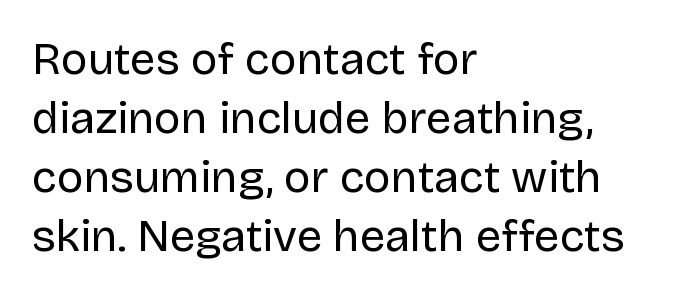
The image shows 45 px regular-weight sans-serif type, upright; set left-aligned, normal line spacing (1.31x), normal letter spacing, not underlined; low stroke contrast and a large x-height.
